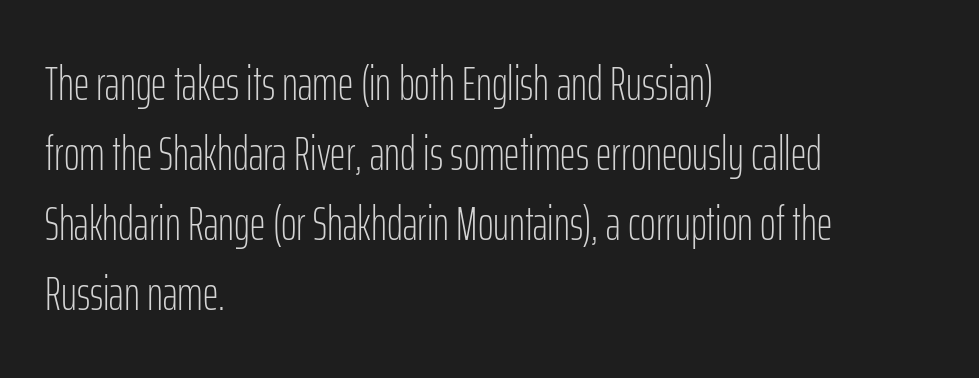
Q: Is the text bold? A: No.
Q: Is the text italic (slanted)? A: No, it is upright.
Q: Is the typeface a serif or a sans-serif typeface? A: Sans-serif.
Q: Is the text underlined? A: No.
Q: How is the paragraph aligned? A: Left-aligned.
Q: Is the spacing between letters normal or unusually wide? A: Normal.
Q: Is the spacing between lines tight, normal or loose? A: Normal.
Q: Width (condensed, normal, or wide)? A: Condensed.
Q: Stroke contrast? A: Low.
Q: x-height? A: Medium.
Q: Monospaced? A: No.
